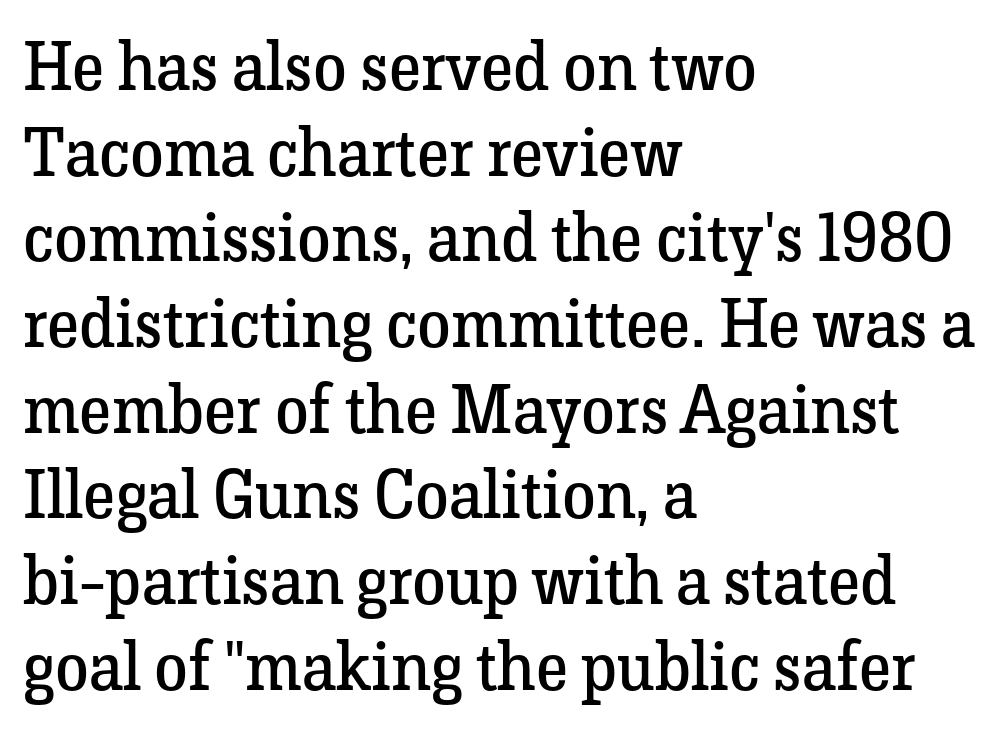
Students, observe: this is what conventionally led text looks like. The type family on display is of the serif kind. Here the designer chose a conventional face with non-uniform glyph widths. Between one letter and the next there's only the usual sliver of space. Posture: vertical. Counters stay open thanks to moderate or lighter strokes.
